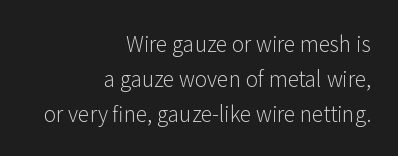
Q: Is the text bold? A: No.
Q: Is the text italic (slanted)? A: No, it is upright.
Q: Is the text underlined? A: No.
Q: How is the paragraph aligned? A: Right-aligned.
Q: Is the spacing between letters normal or unusually wide? A: Normal.
Q: Is the spacing between lines tight, normal or loose? A: Normal.
